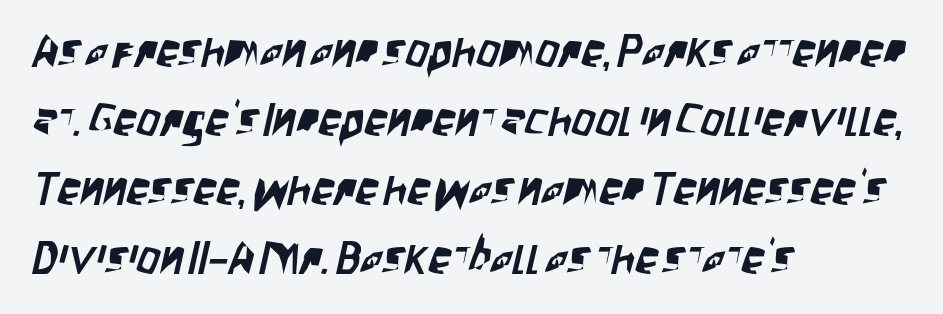
Q: Is the typeface a serif or a sans-serif typeface? A: Sans-serif.
Q: Is the text underlined? A: No.
Q: How is the paragraph aligned? A: Left-aligned.
Q: Is the spacing between letters normal or unusually wide? A: Normal.
Q: Is the spacing between lines tight, normal or loose? A: Normal.
Q: Width (condensed, normal, or wide)? A: Condensed.
Q: Stroke contrast? A: Low.
Q: x-height? A: Large.
Q: Monospaced? A: No.
